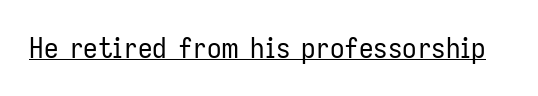
{"serif": "no", "italic": "no", "bold": "no", "weight": "regular", "width": "condensed", "stroke_contrast": "low", "x_height": "medium", "monospaced": "no", "underline": "yes", "letter_spacing": "normal", "letter_spacing_em": 0.0, "glyph_px": 29}
